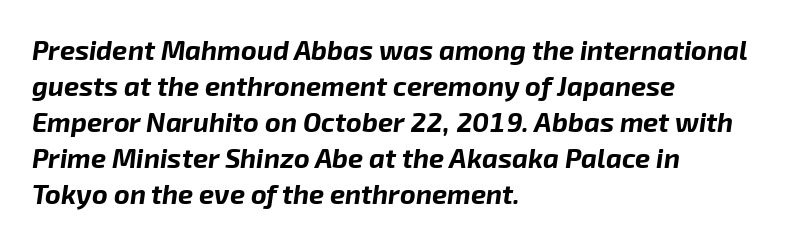
The image shows 27 px bold type, italic (leaning right); set left-aligned, normal line spacing (1.33x), normal letter spacing, not underlined.
